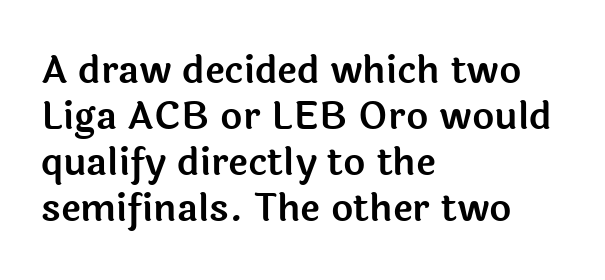
The image shows 38 px sans-serif type, upright; set left-aligned, line spacing 1.21x, normal letter spacing, not underlined; a medium x-height.
